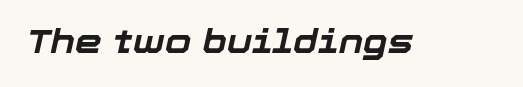
{"italic": "yes", "lean": "right", "slant_degrees": 12, "bold": "yes", "weight": "bold", "width": "normal", "stroke_contrast": "low", "x_height": "medium", "monospaced": "no", "underline": "no", "letter_spacing": "normal", "letter_spacing_em": 0.0, "glyph_px": 34}
